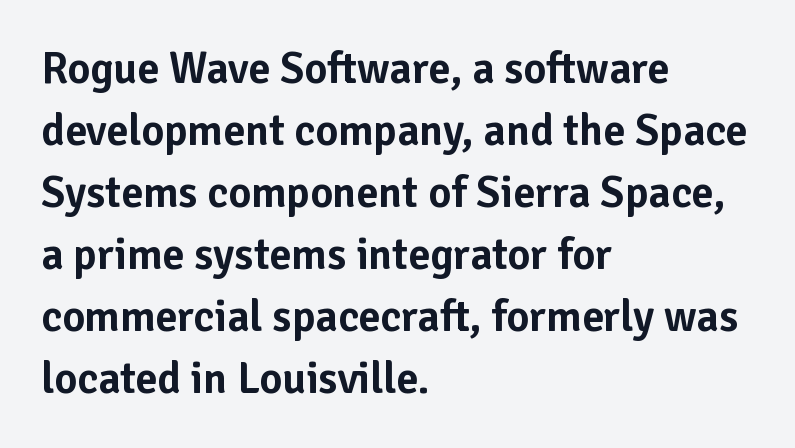
{"serif": "no", "italic": "no", "width": "normal", "stroke_contrast": "low", "x_height": "medium", "monospaced": "no", "underline": "no", "align": "left", "line_spacing": "normal", "line_spacing_ratio": 1.41, "letter_spacing": "normal", "letter_spacing_em": 0.0, "glyph_px": 44}
